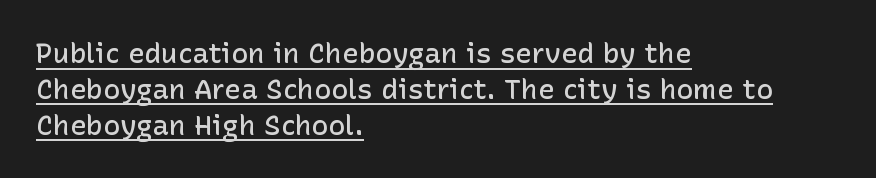
{"serif": "no", "italic": "no", "bold": "semi", "weight": "semibold", "width": "normal", "stroke_contrast": "low", "x_height": "medium", "monospaced": "no", "underline": "yes", "align": "left", "line_spacing": "normal", "line_spacing_ratio": 1.28, "letter_spacing": "normal", "letter_spacing_em": 0.0, "glyph_px": 28}
